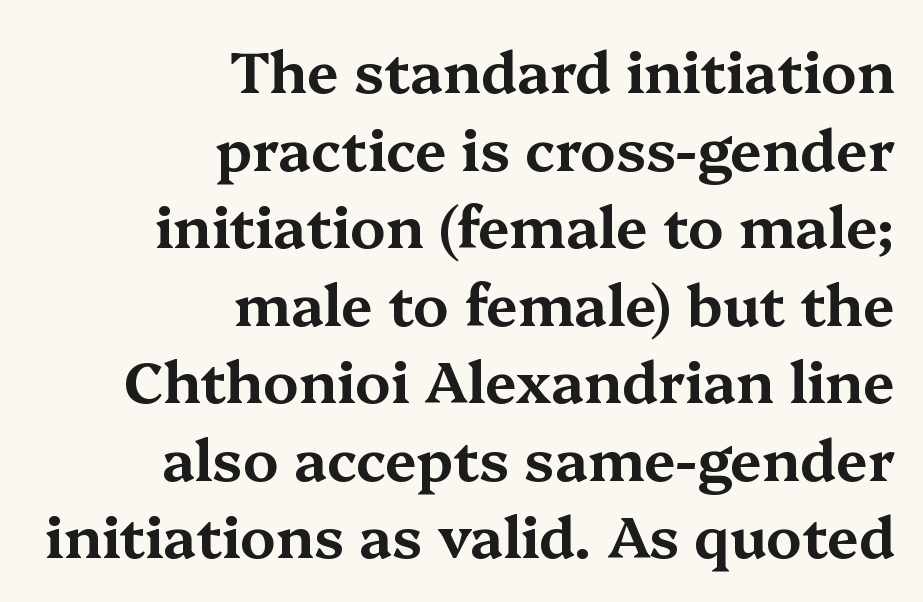
The image shows 57 px wide serif type, upright; set right-aligned, normal line spacing (1.36x), normal letter spacing, not underlined; medium stroke contrast and a medium x-height.
